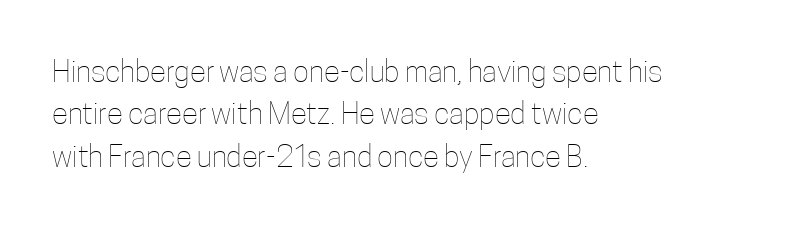
Q: Is the text bold? A: No.
Q: Is the text italic (slanted)? A: No, it is upright.
Q: Is the text underlined? A: No.
Q: How is the paragraph aligned? A: Left-aligned.
Q: Is the spacing between letters normal or unusually wide? A: Normal.
Q: Is the spacing between lines tight, normal or loose? A: Normal.
Q: Width (condensed, normal, or wide)? A: Condensed.
Q: Stroke contrast? A: Low.
Q: x-height? A: Medium.
Q: Monospaced? A: No.
